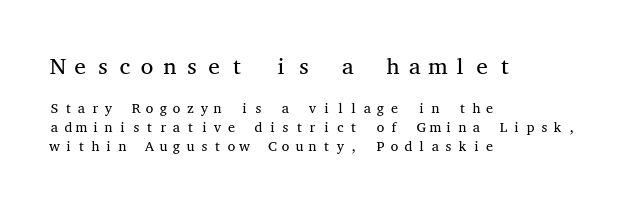
{"italic": "no", "bold": "no", "underline": "no", "align": "left", "line_spacing": "normal", "line_spacing_ratio": 1.35, "larger_block": "first", "size_ratio": 1.64, "glyph_px": 23}
